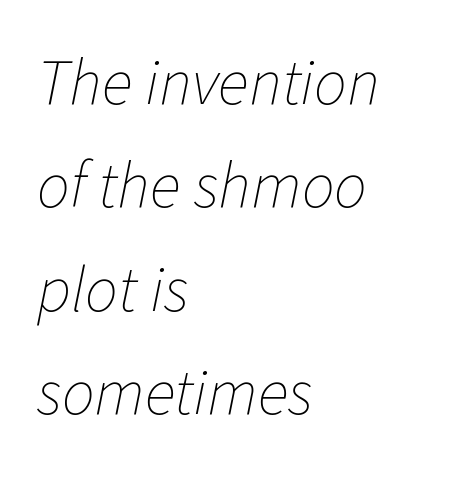
Emphasis-style slanted type is in use. The letters look calm and open, with moderate or lighter stems. Glance below the letters and you will spot only blank space. No extra tracking has been applied to these lines. If you measured baseline to baseline, you'd find a middling distance. These lines are rendered in a variable-pitch font.
